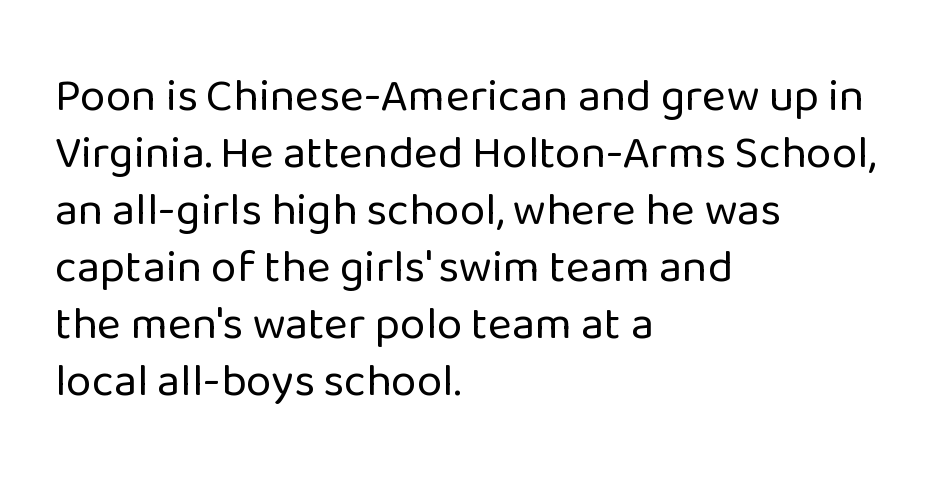
Q: Is the text bold? A: No.
Q: Is the text italic (slanted)? A: No, it is upright.
Q: Is the typeface a serif or a sans-serif typeface? A: Sans-serif.
Q: Is the text underlined? A: No.
Q: How is the paragraph aligned? A: Left-aligned.
Q: Is the spacing between letters normal or unusually wide? A: Normal.
Q: Width (condensed, normal, or wide)? A: Normal.
Q: Stroke contrast? A: Low.
Q: x-height? A: Medium.
Q: Monospaced? A: No.
